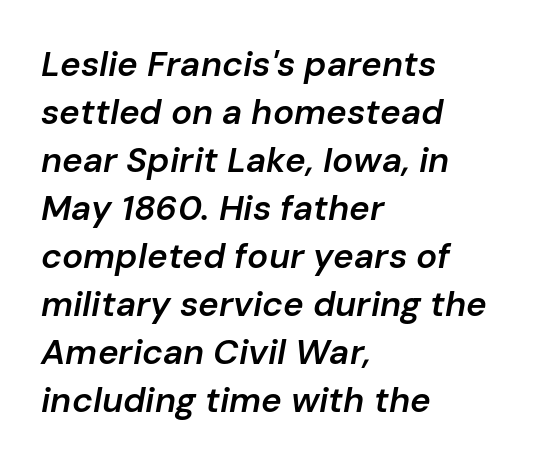
Q: Is the text bold? A: Semi-bold.
Q: Is the text italic (slanted)? A: Yes, it leans right by about 10 degrees.
Q: Is the text underlined? A: No.
Q: How is the paragraph aligned? A: Left-aligned.
Q: Is the spacing between letters normal or unusually wide? A: Normal.
Q: Is the spacing between lines tight, normal or loose? A: Normal.
Q: Width (condensed, normal, or wide)? A: Normal.
Q: Stroke contrast? A: Low.
Q: x-height? A: Medium.
Q: Monospaced? A: No.
